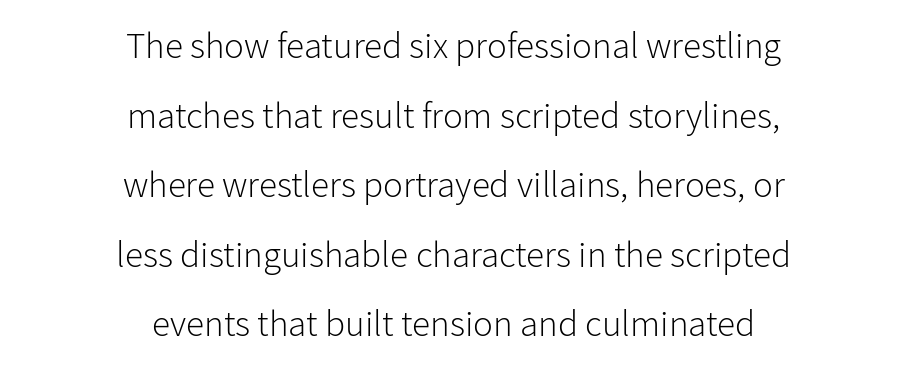
The image shows 37 px light sans-serif type, upright; set centered, line spacing 1.88x, normal letter spacing, not underlined; low stroke contrast and a medium x-height.
